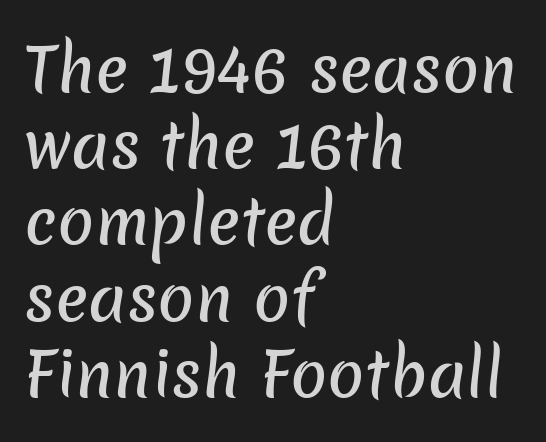
Q: Is the typeface a serif or a sans-serif typeface? A: Sans-serif.
Q: Is the text underlined? A: No.
Q: How is the paragraph aligned? A: Left-aligned.
Q: Is the spacing between letters normal or unusually wide? A: Normal.
Q: Is the spacing between lines tight, normal or loose? A: Normal.
Q: Width (condensed, normal, or wide)? A: Normal.
Q: Stroke contrast? A: Low.
Q: x-height? A: Medium.
Q: Monospaced? A: No.
